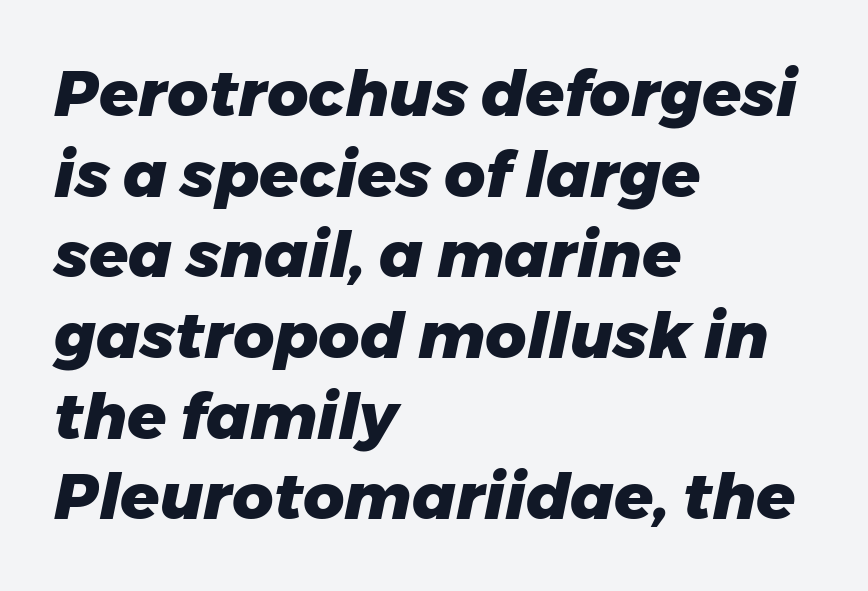
The image shows 64 px heavy type, italic (leaning right); set left-aligned, normal line spacing (1.26x), normal letter spacing, not underlined; low stroke contrast and a medium x-height.
